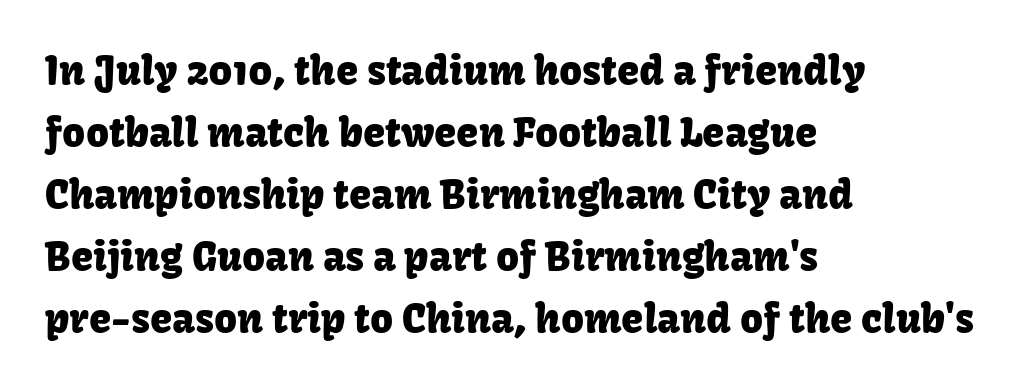
{"serif": "no", "italic": "no", "width": "normal", "stroke_contrast": "low", "x_height": "medium", "monospaced": "no", "underline": "no", "align": "left", "line_spacing": "normal", "line_spacing_ratio": 1.55, "letter_spacing": "normal", "letter_spacing_em": 0.0, "glyph_px": 40}
